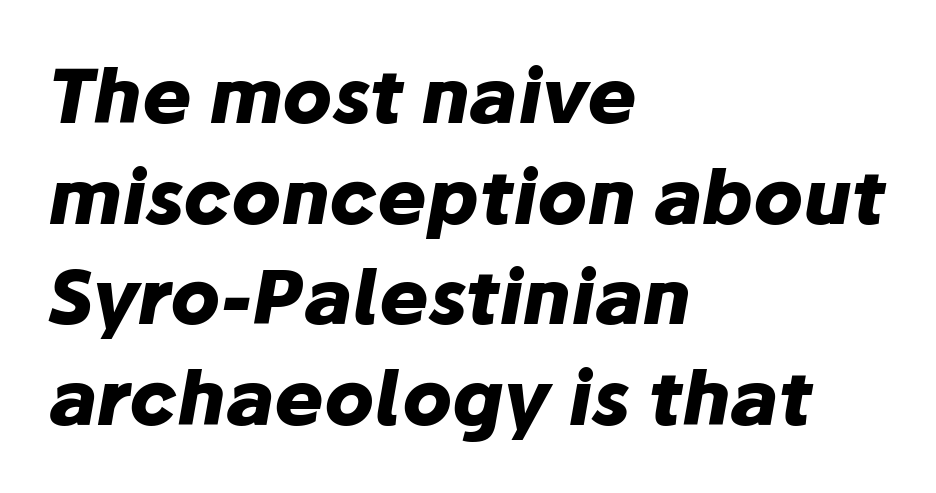
{"italic": "yes", "lean": "right", "slant_degrees": 10, "bold": "yes", "weight": "heavy", "width": "normal", "stroke_contrast": "low", "x_height": "medium", "monospaced": "no", "underline": "no", "align": "left", "line_spacing": "normal", "line_spacing_ratio": 1.36, "letter_spacing": "normal", "letter_spacing_em": 0.0, "glyph_px": 74}
